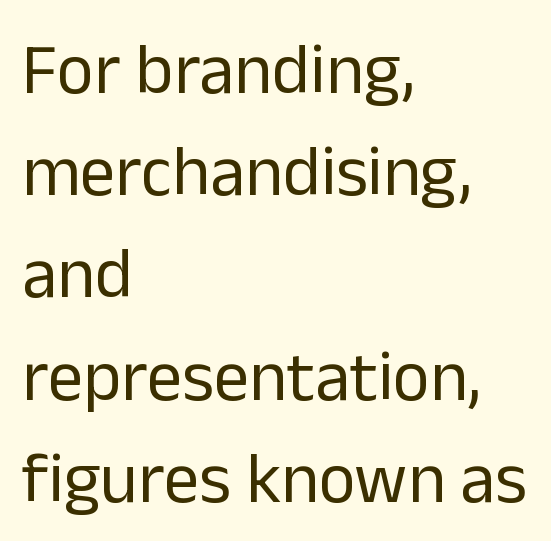
Q: Is the text bold? A: No.
Q: Is the text italic (slanted)? A: No, it is upright.
Q: Is the typeface a serif or a sans-serif typeface? A: Sans-serif.
Q: Is the text underlined? A: No.
Q: How is the paragraph aligned? A: Left-aligned.
Q: Is the spacing between letters normal or unusually wide? A: Normal.
Q: Is the spacing between lines tight, normal or loose? A: Normal.
Q: Width (condensed, normal, or wide)? A: Normal.
Q: Stroke contrast? A: Low.
Q: x-height? A: Medium.
Q: Monospaced? A: No.
